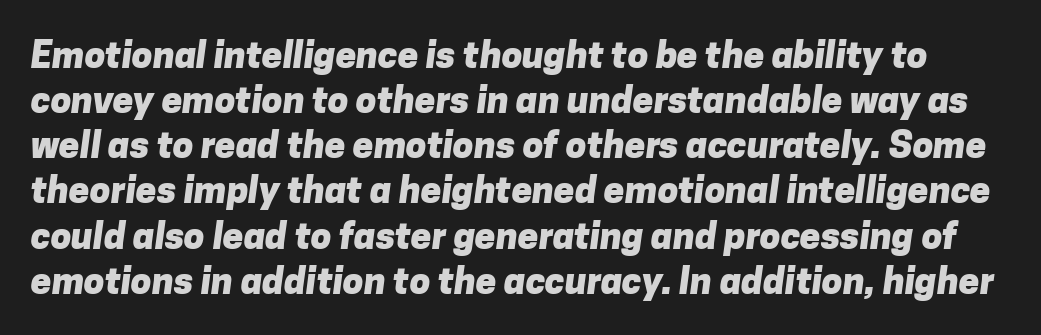
Q: Is the text bold? A: Yes.
Q: Is the typeface a serif or a sans-serif typeface? A: Sans-serif.
Q: Is the text underlined? A: No.
Q: Is the spacing between letters normal or unusually wide? A: Normal.
Q: Width (condensed, normal, or wide)? A: Normal.
Q: Stroke contrast? A: Low.
Q: x-height? A: Medium.
Q: Monospaced? A: No.
